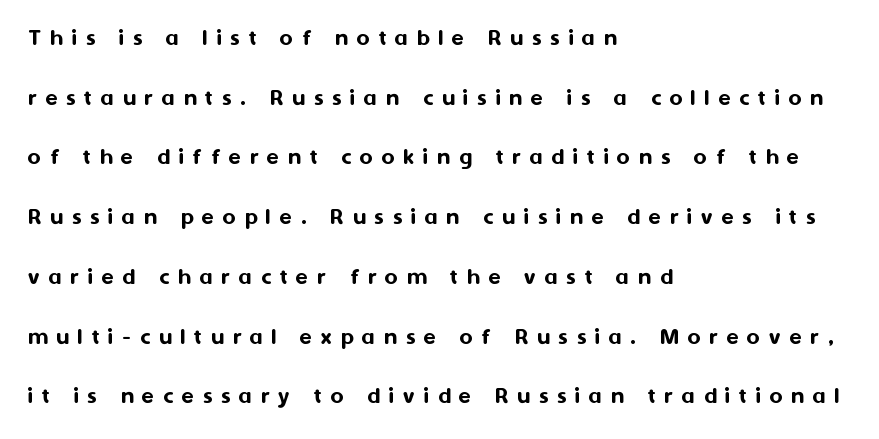
The area under the type is left untouched. Letter spacing: wide. These lines stand farther apart than default settings would place them. Every row of glyphs begins at an identical x-position on the left.
